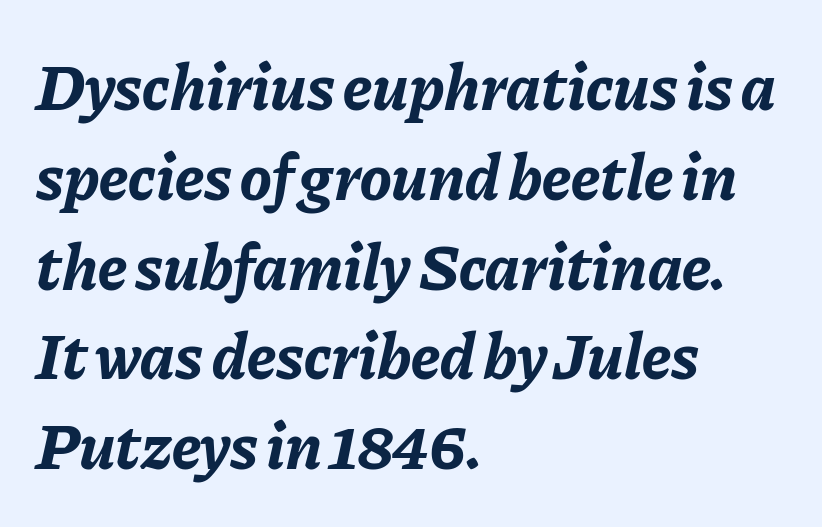
Lines of text with bare space underneath. Baseline-to-baseline distance is the conventional proportion of letter height. Notice how thick the strokes are: this is what a full bold looks like. This sample has the flowing, uneven cadence of proportional lettering. All the whitespace from short lines collects on the right.
